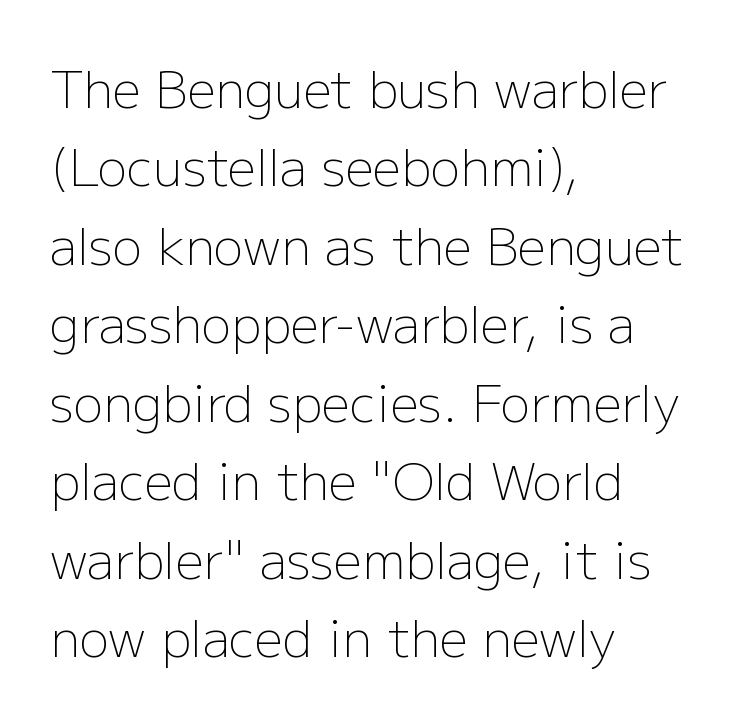
{"serif": "no", "italic": "no", "bold": "no", "weight": "light", "width": "normal", "stroke_contrast": "low", "x_height": "medium", "monospaced": "no", "underline": "no", "align": "left", "line_spacing": "normal", "line_spacing_ratio": 1.57, "letter_spacing": "normal", "letter_spacing_em": 0.0, "glyph_px": 50}
